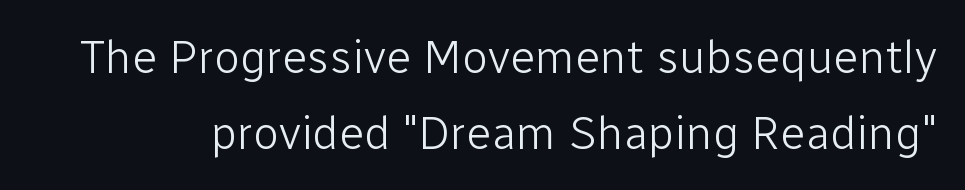
{"serif": "no", "italic": "no", "bold": "no", "weight": "light", "width": "normal", "stroke_contrast": "low", "x_height": "medium", "monospaced": "no", "underline": "no", "line_spacing": "normal", "line_spacing_ratio": 1.62, "letter_spacing": "normal", "letter_spacing_em": 0.0, "glyph_px": 47}
